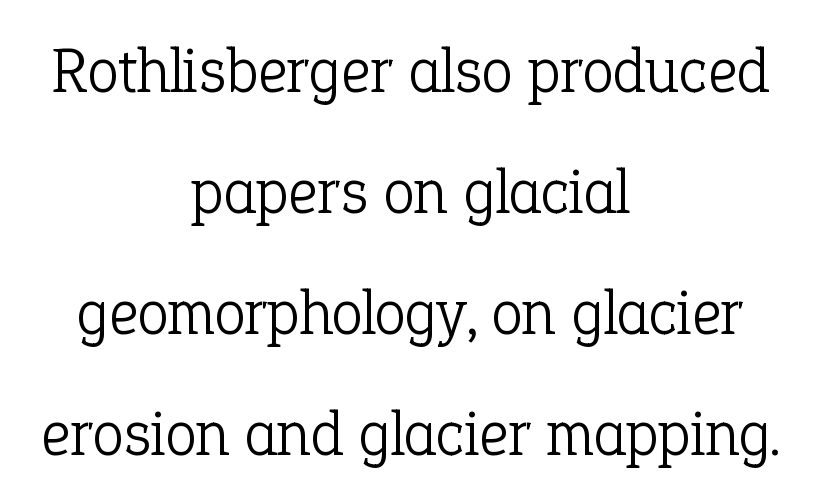
{"serif": "yes", "italic": "no", "bold": "no", "weight": "light", "width": "normal", "stroke_contrast": "low", "x_height": "medium", "monospaced": "no", "underline": "no", "align": "center", "line_spacing_ratio": 1.89, "letter_spacing": "normal", "letter_spacing_em": 0.0, "glyph_px": 64}
